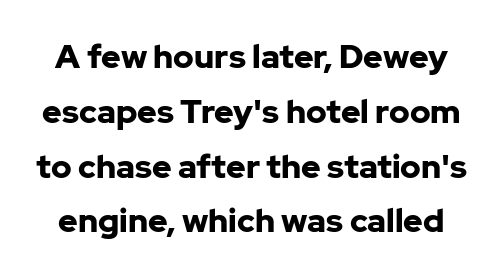
Q: Is the text bold? A: Yes.
Q: Is the text italic (slanted)? A: No, it is upright.
Q: Is the typeface a serif or a sans-serif typeface? A: Sans-serif.
Q: Is the text underlined? A: No.
Q: Is the spacing between letters normal or unusually wide? A: Normal.
Q: Is the spacing between lines tight, normal or loose? A: Normal.
Q: Width (condensed, normal, or wide)? A: Normal.
Q: Stroke contrast? A: Low.
Q: x-height? A: Medium.
Q: Monospaced? A: No.
